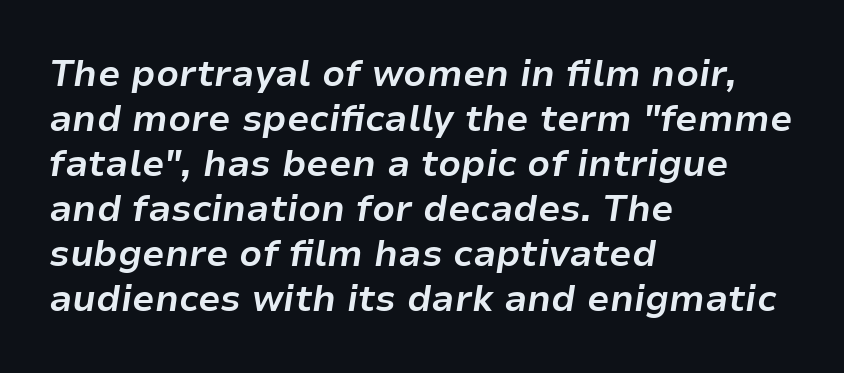
{"italic": "yes", "lean": "right", "slant_degrees": 9, "bold": "yes", "weight": "bold", "width": "normal", "stroke_contrast": "low", "x_height": "medium", "monospaced": "no", "underline": "no", "align": "left", "line_spacing": "normal", "line_spacing_ratio": 1.25, "letter_spacing": "normal", "letter_spacing_em": 0.0, "glyph_px": 36}
